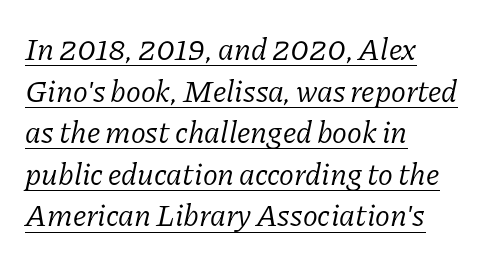
The image shows 31 px light serif type, italic (leaning right); set left-aligned, normal line spacing (1.34x), normal letter spacing, underlined; low stroke contrast and a medium x-height.
